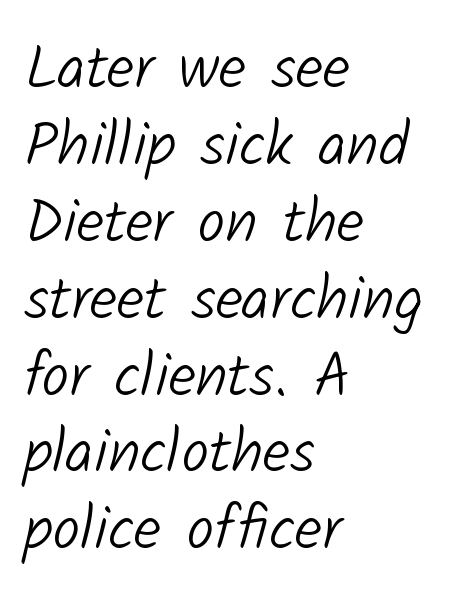
Q: Is the text bold? A: No.
Q: Is the typeface a serif or a sans-serif typeface? A: Sans-serif.
Q: Is the text underlined? A: No.
Q: How is the paragraph aligned? A: Left-aligned.
Q: Is the spacing between letters normal or unusually wide? A: Normal.
Q: Width (condensed, normal, or wide)? A: Normal.
Q: Stroke contrast? A: Low.
Q: x-height? A: Medium.
Q: Monospaced? A: No.
